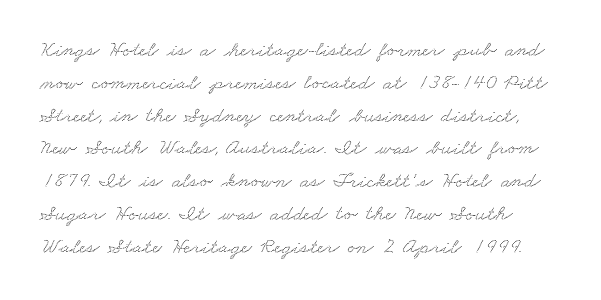
The image shows 22 px text type; set normal line spacing (1.49x), normal letter spacing, not underlined.
